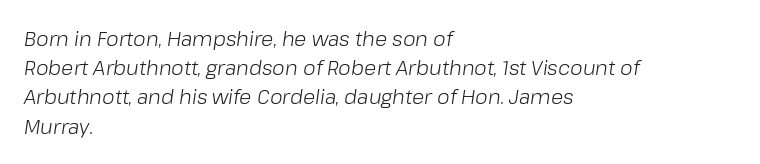
The space between consecutive lines is moderate. These lines keep a tight, regular rhythm from letter to letter. Slant detected: the letters are inclined. Casual observation: everything's shoved over to the left.
